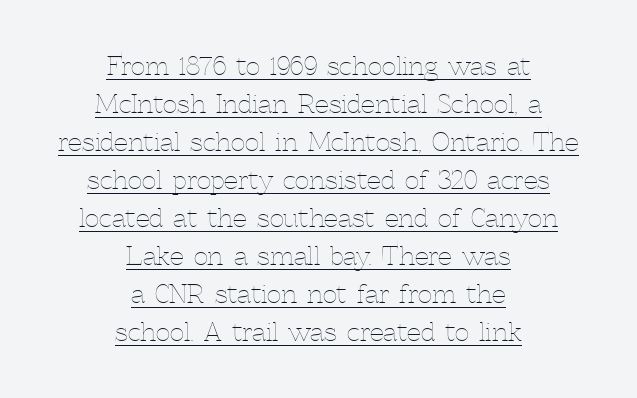
{"italic": "no", "bold": "no", "underline": "yes", "align": "center", "line_spacing": "normal", "line_spacing_ratio": 1.52, "letter_spacing": "normal", "letter_spacing_em": 0.0, "glyph_px": 25}
